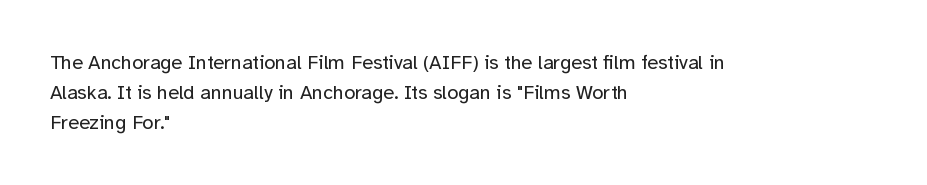
The face looks like a standard text weight, possibly lighter. A normal amount of white space separates one row of letters from the next. Line beginnings align vertically; line endings do not. The horizontal fit of the characters is conventional and even. The passage shown is not underscored anywhere.
